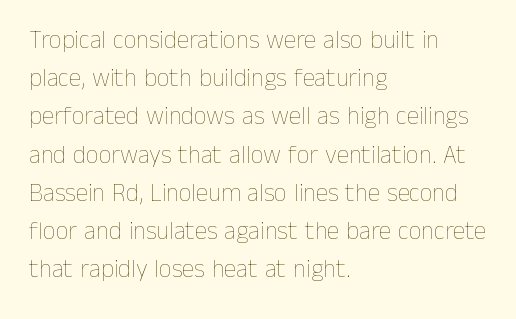
The image shows 25 px text type, upright; set left-aligned, normal line spacing (1.53x), normal letter spacing, not underlined.
